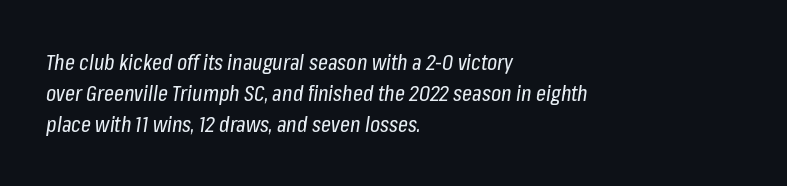
The image shows 22 px text type, italic (leaning right); set left-aligned, normal line spacing (1.42x), normal letter spacing, not underlined.
